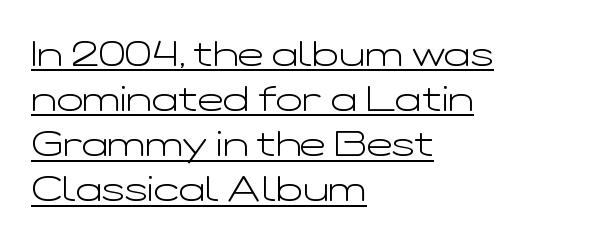
This sample has the flowing, uneven cadence of proportional lettering. Underline: present. Heft: none added — not bold. Rows of type keep a routine distance in the vertical direction. Short and long lines alike share a common starting point at left. Vertical strokes here are truly vertical.
